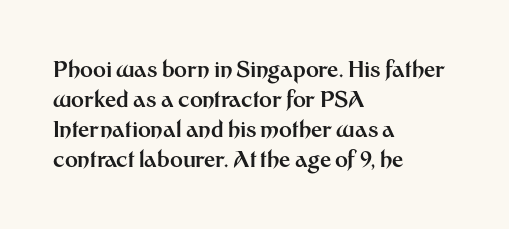
The paragraph shown leans on its left margin. This block has exactly the height ordinary leading produces. Italic: no, the glyphs are upright roman. The baseline area is clear.
